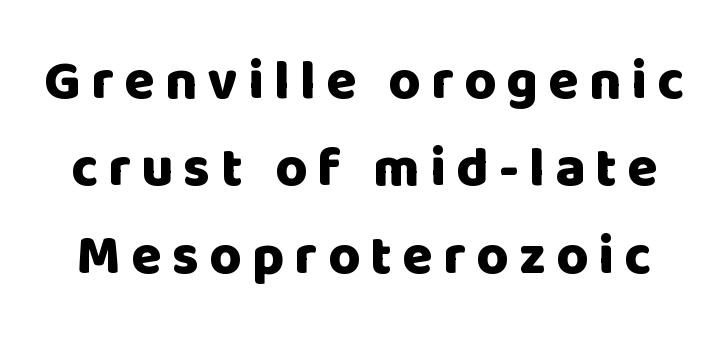
The image shows 55 px heavy sans-serif type, upright; set normal line spacing (1.59x), not underlined; low stroke contrast and a large x-height.
